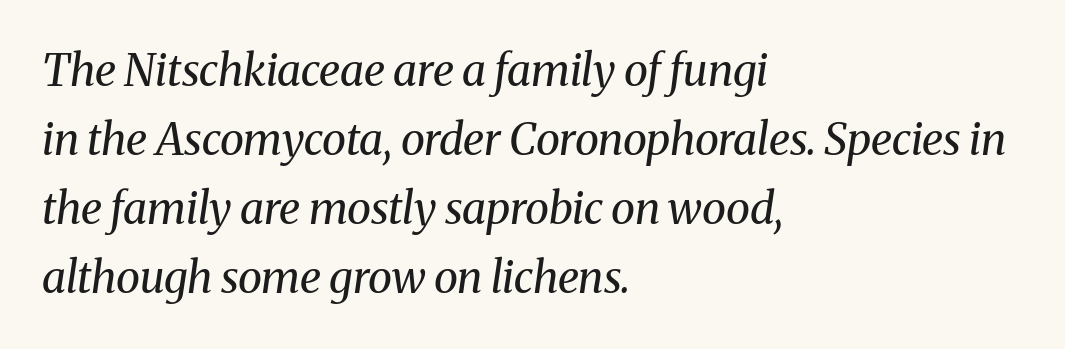
{"serif": "yes", "italic": "yes", "lean": "right", "slant_degrees": 8, "bold": "no", "weight": "regular", "width": "normal", "stroke_contrast": "medium", "x_height": "medium", "monospaced": "no", "underline": "no", "align": "left", "line_spacing": "normal", "line_spacing_ratio": 1.57, "letter_spacing": "normal", "letter_spacing_em": 0.0, "glyph_px": 44}
